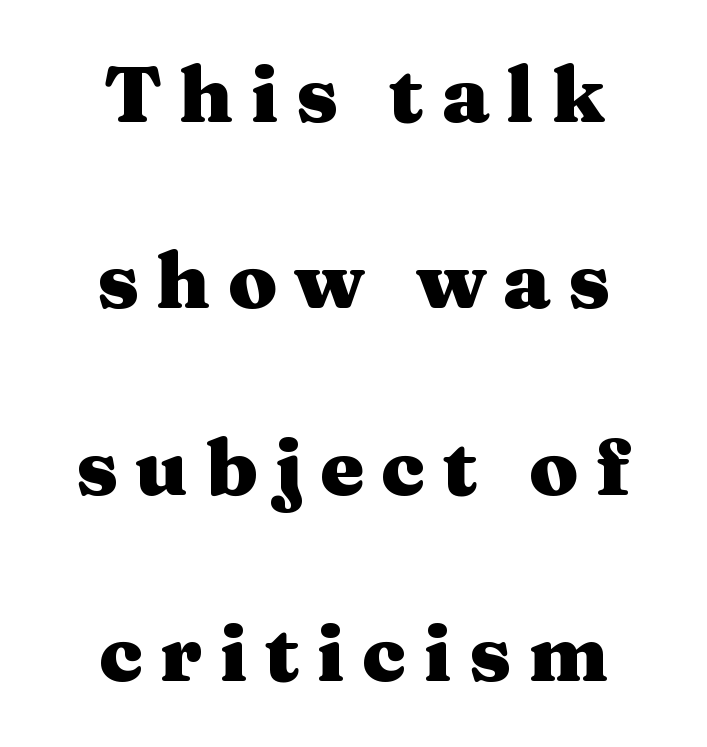
{"serif": "yes", "italic": "no", "bold": "yes", "weight": "heavy", "width": "wide", "stroke_contrast": "medium", "x_height": "medium", "monospaced": "no", "underline": "no", "align": "center", "line_spacing": "loose", "line_spacing_ratio": 2.36, "letter_spacing": "wide", "letter_spacing_em": 0.22, "glyph_px": 79}
